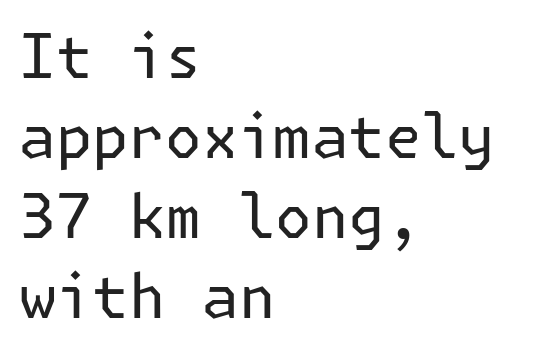
The image shows 61 px regular-weight sans-serif type, upright; set left-aligned, normal line spacing (1.31x), normal letter spacing, not underlined; low stroke contrast and a medium x-height.
